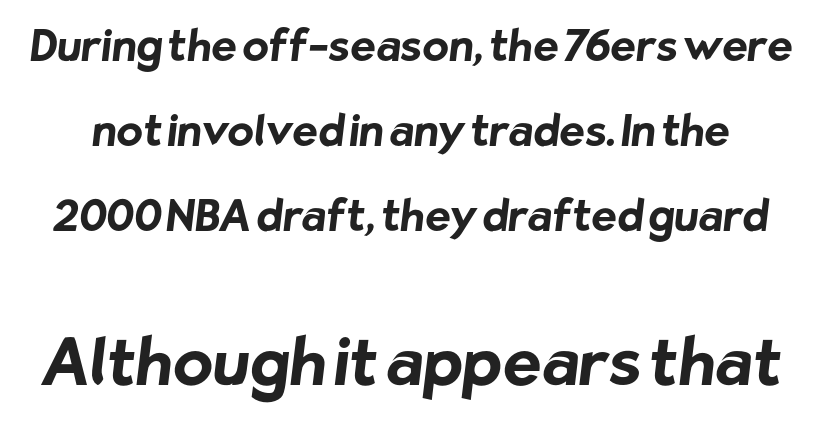
The image shows 65 px bold sans-serif type; set loose line spacing (1.98x), normal letter spacing, not underlined; the second (bottom) block is 1.51x larger; low stroke contrast and a medium x-height.
